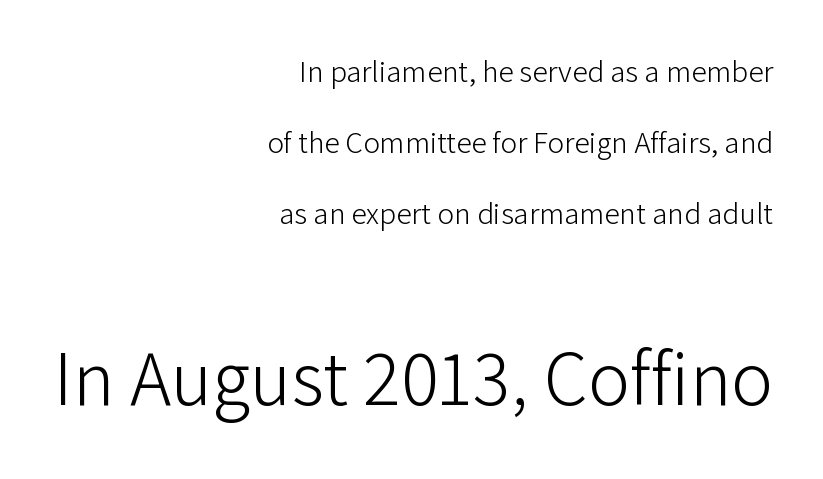
Q: Is the text bold? A: No.
Q: Is the text italic (slanted)? A: No, it is upright.
Q: Is the typeface a serif or a sans-serif typeface? A: Sans-serif.
Q: Is the text underlined? A: No.
Q: How is the paragraph aligned? A: Right-aligned.
Q: Is the spacing between letters normal or unusually wide? A: Normal.
Q: Is the spacing between lines tight, normal or loose? A: Loose.
Q: Which block of text is set in a larger size, the first (top) or the second (bottom)? A: The second (bottom) one.
Q: Width (condensed, normal, or wide)? A: Normal.
Q: Stroke contrast? A: Low.
Q: x-height? A: Medium.
Q: Monospaced? A: No.
